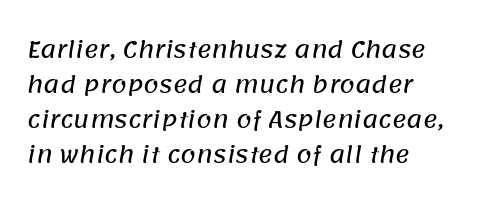
Q: Is the text underlined? A: No.
Q: How is the paragraph aligned? A: Left-aligned.
Q: Is the spacing between letters normal or unusually wide? A: Normal.
Q: Is the spacing between lines tight, normal or loose? A: Normal.
